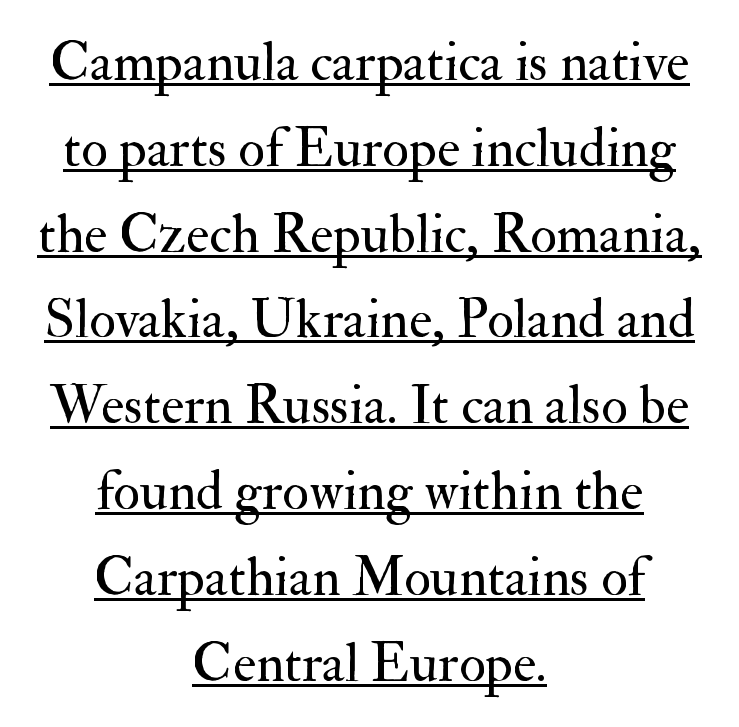
The image shows 55 px regular-weight serif type, upright; set centered, normal line spacing (1.56x), normal letter spacing, underlined; medium stroke contrast and a small x-height.
